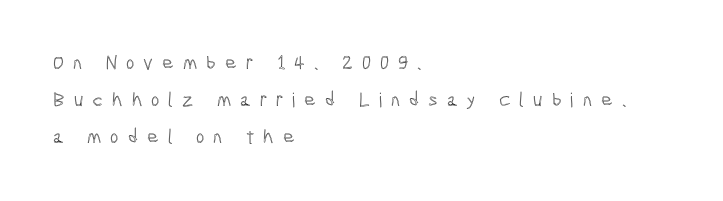
No italicization has been applied; the sample stays upright. The rendering anchors every line to the left-hand side. Beneath every word, the page is bare. The letters are spread apart with noticeably loose tracking.
